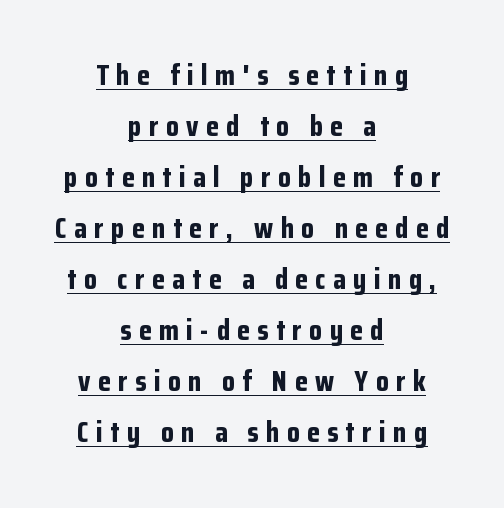
Note the varied advance widths — an 'i' is clearly narrower than an 'm'. Note: no serifs on the glyphs. Tracking value appears strongly positive — letters spread wide. The type sits square on the baseline with zero lean.
